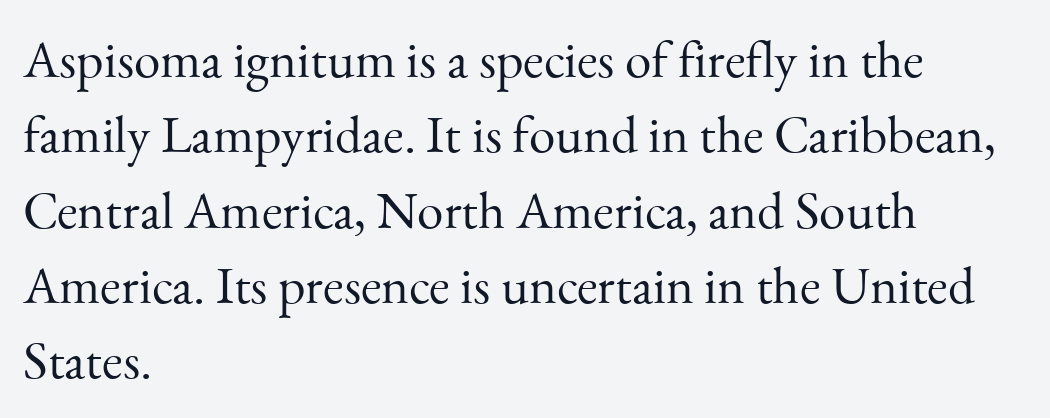
{"serif": "yes", "italic": "no", "bold": "no", "weight": "light", "width": "normal", "stroke_contrast": "medium", "x_height": "small", "monospaced": "no", "underline": "no", "align": "left", "line_spacing": "normal", "line_spacing_ratio": 1.42, "letter_spacing": "normal", "letter_spacing_em": 0.0, "glyph_px": 53}
